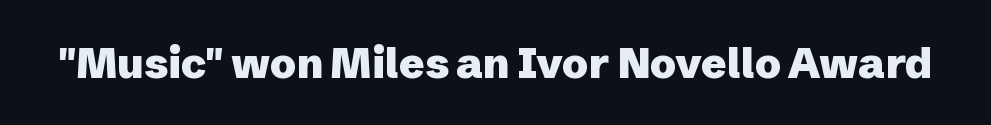
{"serif": "no", "italic": "no", "bold": "yes", "weight": "heavy", "width": "normal", "stroke_contrast": "low", "x_height": "medium", "monospaced": "no", "underline": "no", "letter_spacing": "normal", "letter_spacing_em": 0.0, "glyph_px": 42}
